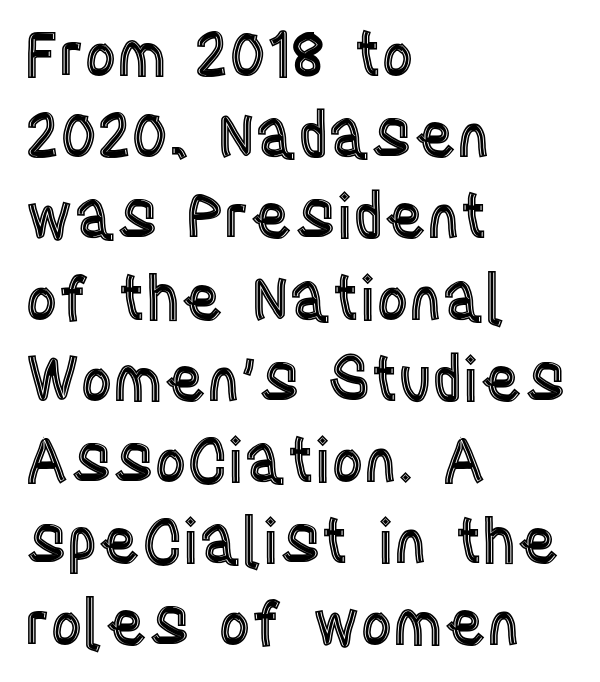
The face used here is rendered with its standard letterfit. It's the straight-up-and-down kind of type. Compared with a centered layout, this one pins lines to the left instead. The rendering uses natural spacing where letterforms have individual widths. Evenly set lines give the paragraph a standard silhouette.
